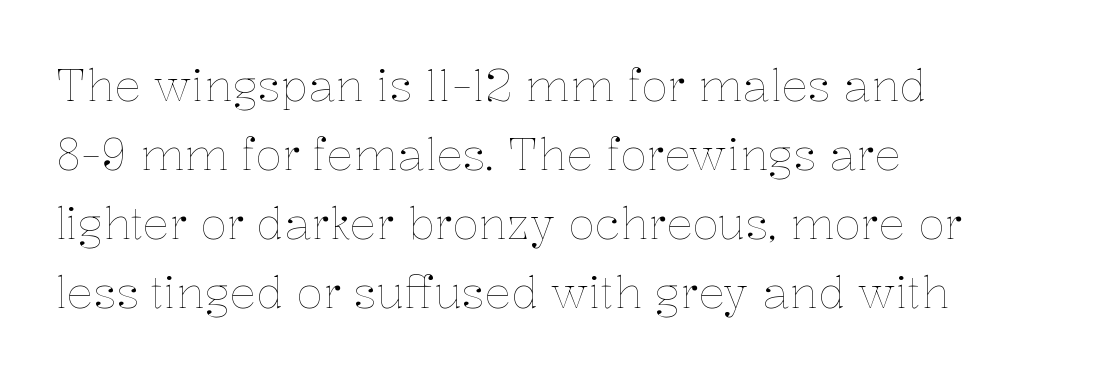
Q: Is the text bold? A: No.
Q: Is the text italic (slanted)? A: No, it is upright.
Q: Is the text underlined? A: No.
Q: How is the paragraph aligned? A: Left-aligned.
Q: Is the spacing between letters normal or unusually wide? A: Normal.
Q: Is the spacing between lines tight, normal or loose? A: Normal.
Q: Width (condensed, normal, or wide)? A: Normal.
Q: Stroke contrast? A: Low.
Q: x-height? A: Medium.
Q: Monospaced? A: No.
